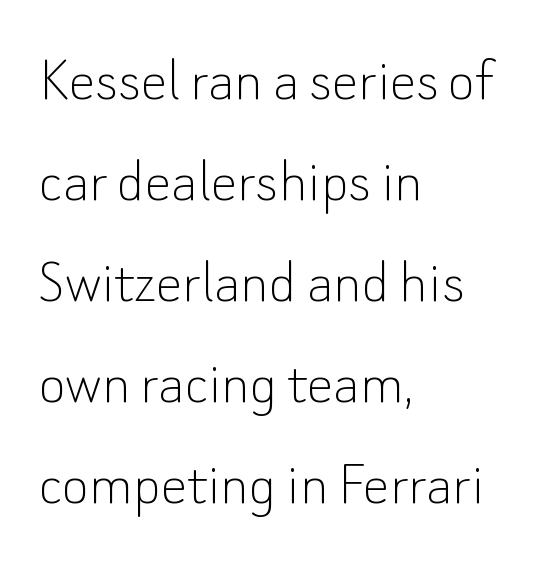
{"serif": "no", "italic": "no", "bold": "no", "weight": "thin", "width": "normal", "stroke_contrast": "low", "x_height": "small", "monospaced": "no", "underline": "no", "align": "left", "line_spacing": "normal", "line_spacing_ratio": 1.53, "letter_spacing": "normal", "letter_spacing_em": 0.0, "glyph_px": 66}
